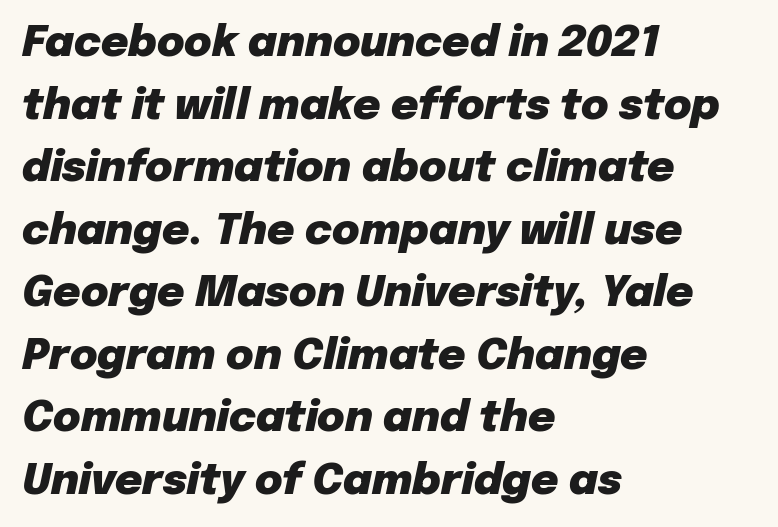
A normal amount of white space separates one row of letters from the next. You can tell it's italic because the verticals aren't actually vertical. Here the designer chose a conventional face with non-uniform glyph widths. Type without underlining. A classic flush-left, rag-right setting is used for this passage. There is no visible air inserted between adjacent glyphs.
